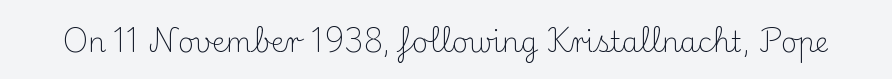
{"serif": "yes", "italic": "no", "bold": "no", "weight": "light", "width": "normal", "stroke_contrast": "medium", "x_height": "small", "monospaced": "no", "underline": "no", "letter_spacing": "normal", "letter_spacing_em": 0.0, "glyph_px": 28}
